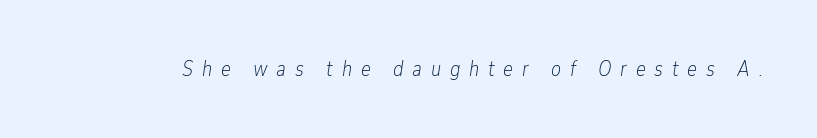
Each row of text sits above clean, open space. These glyphs show unthickened strokes, regular width or finer. Each word looks stretched out because of the extra space between its letters. These lines were composed using italics.
